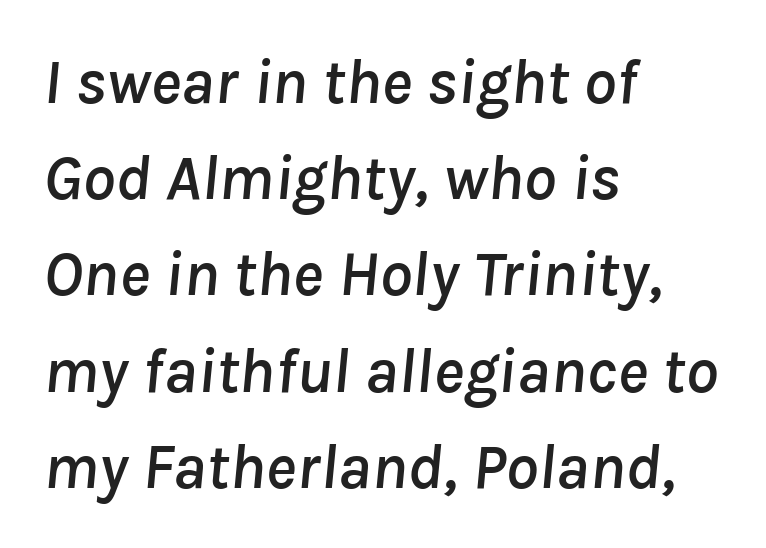
An italicized treatment has been applied to the whole sample. Quick note: underline off. Between one letter and the next there's only the usual sliver of space. Here the designer chose a conventional face with non-uniform glyph widths. These lines stack with their left ends in a neat column.
